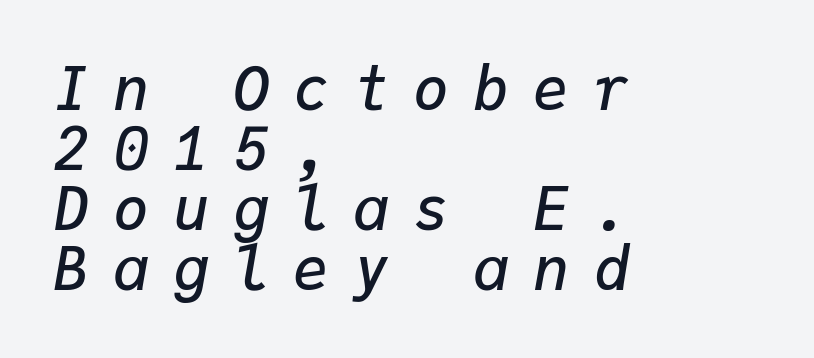
Leading: reduced. Here the designer chose a console-style face with uniform glyph widths. The typography opts for an oblique posture over an upright one. Typeset ragged right — the left edge is the straight one.
